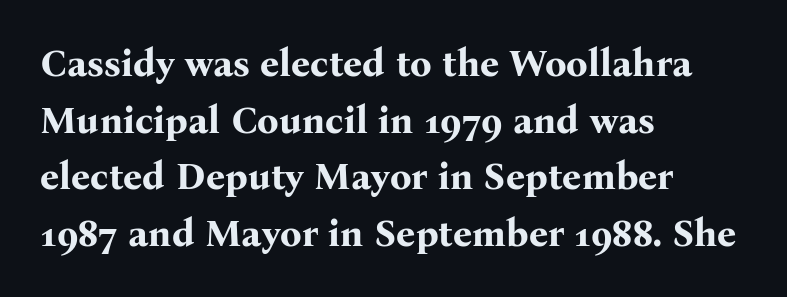
{"serif": "yes", "italic": "no", "bold": "yes", "weight": "bold", "width": "normal", "stroke_contrast": "medium", "x_height": "medium", "monospaced": "no", "underline": "no", "align": "left", "line_spacing": "normal", "line_spacing_ratio": 1.49, "letter_spacing": "normal", "letter_spacing_em": 0.0, "glyph_px": 38}
